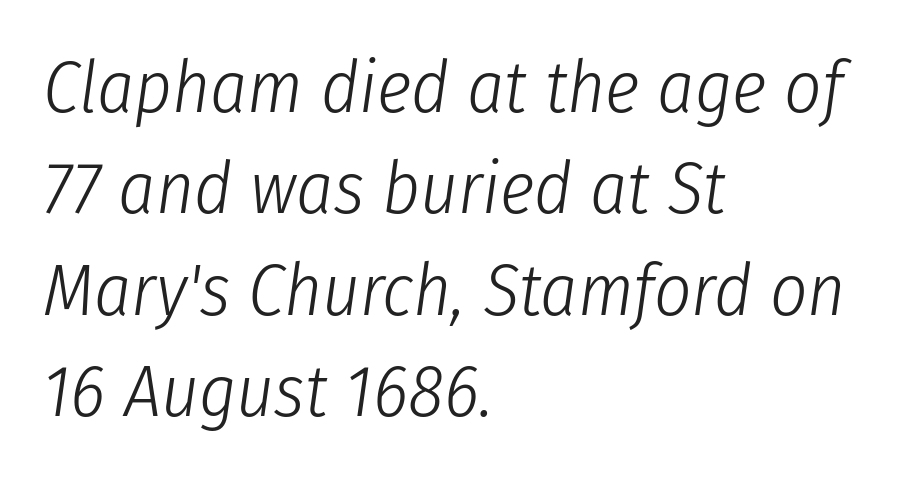
{"italic": "yes", "lean": "right", "slant_degrees": 8, "bold": "no", "weight": "light", "width": "condensed", "stroke_contrast": "low", "x_height": "medium", "monospaced": "no", "underline": "no", "align": "left", "line_spacing": "normal", "line_spacing_ratio": 1.39, "letter_spacing": "normal", "letter_spacing_em": 0.0, "glyph_px": 73}
